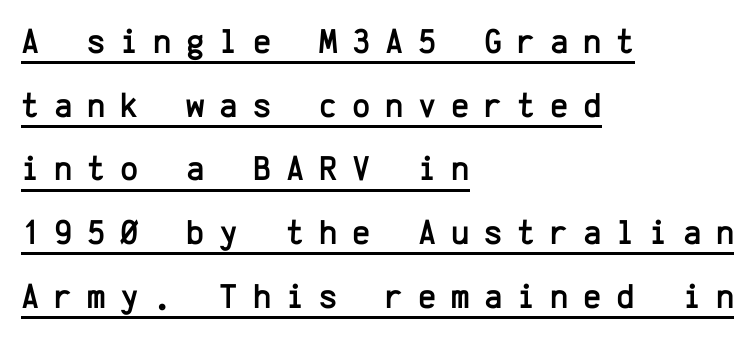
Q: Is the text italic (slanted)? A: No, it is upright.
Q: Is the typeface a serif or a sans-serif typeface? A: Sans-serif.
Q: Is the text underlined? A: Yes.
Q: How is the paragraph aligned? A: Left-aligned.
Q: Is the spacing between letters normal or unusually wide? A: Unusually wide.
Q: Width (condensed, normal, or wide)? A: Normal.
Q: Stroke contrast? A: Low.
Q: x-height? A: Medium.
Q: Monospaced? A: Yes.
